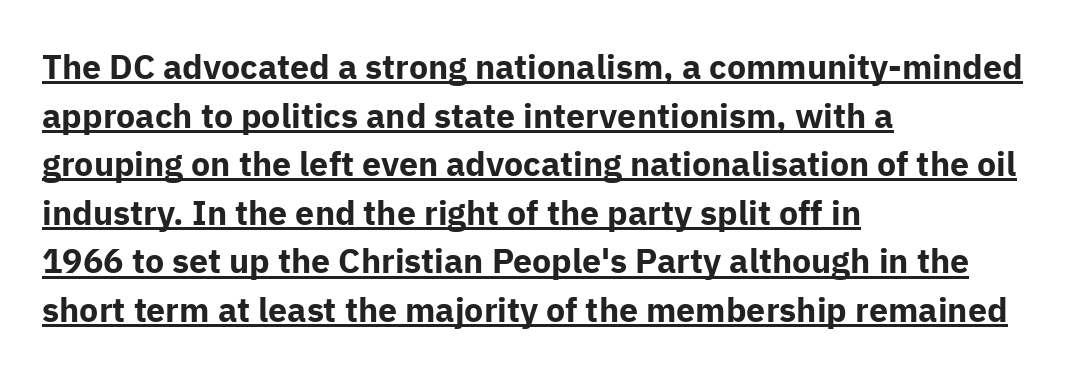
{"serif": "no", "italic": "no", "bold": "yes", "weight": "bold", "width": "normal", "stroke_contrast": "low", "x_height": "medium", "monospaced": "no", "underline": "yes", "align": "left", "line_spacing": "normal", "line_spacing_ratio": 1.43, "letter_spacing": "normal", "letter_spacing_em": 0.0, "glyph_px": 34}
